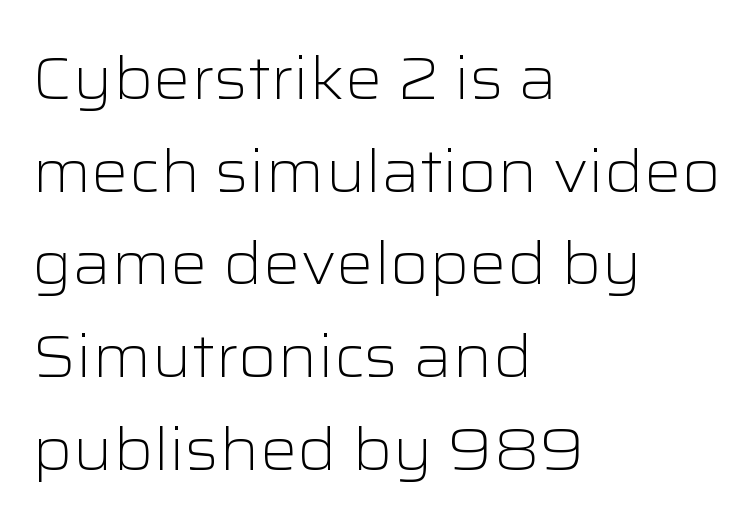
{"serif": "no", "italic": "no", "bold": "no", "weight": "light", "width": "wide", "stroke_contrast": "low", "x_height": "medium", "monospaced": "no", "underline": "no", "align": "left", "line_spacing": "normal", "line_spacing_ratio": 1.57, "letter_spacing": "normal", "letter_spacing_em": 0.0, "glyph_px": 59}
